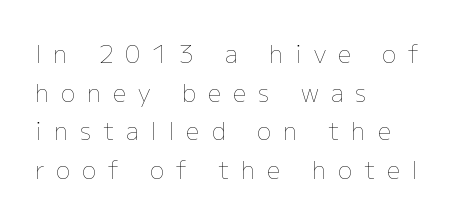
Q: Is the text bold? A: No.
Q: Is the text italic (slanted)? A: No, it is upright.
Q: Is the text underlined? A: No.
Q: How is the paragraph aligned? A: Left-aligned.
Q: Is the spacing between letters normal or unusually wide? A: Unusually wide.
Q: Is the spacing between lines tight, normal or loose? A: Normal.
